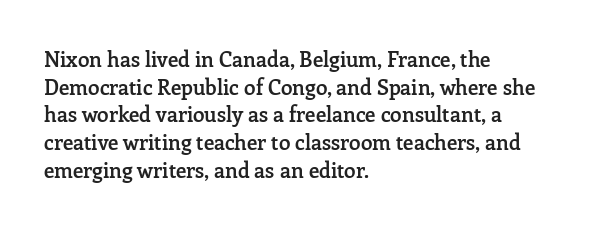
The image shows 21 px text type, upright; set left-aligned, normal line spacing (1.32x), normal letter spacing, not underlined.
